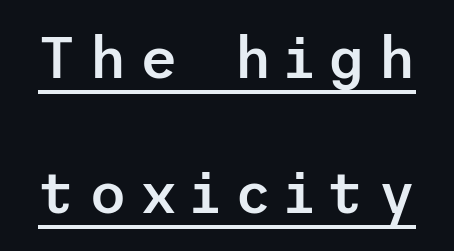
The image shows 58 px semibold sans-serif type, upright; set loose line spacing (2.33x), unusually wide letter spacing (+0.23 em), underlined; low stroke contrast and a medium x-height.
